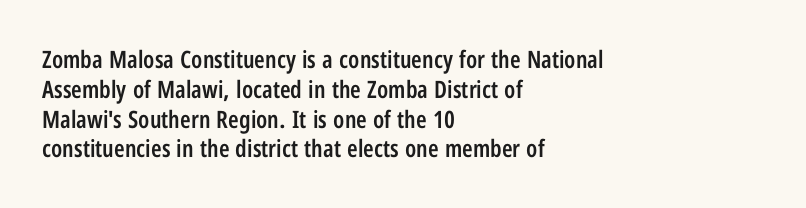
{"italic": "no", "bold": "semi", "underline": "no", "align": "left", "line_spacing_ratio": 1.24, "letter_spacing": "normal", "letter_spacing_em": 0.0, "glyph_px": 24}
